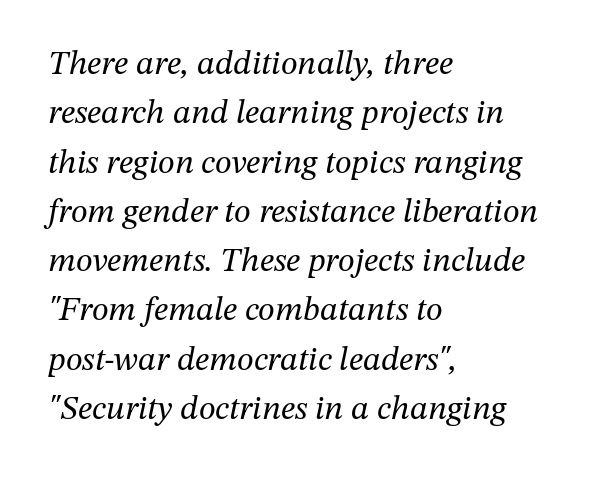
Q: Is the text bold? A: No.
Q: Is the text italic (slanted)? A: Yes, it leans right by about 12 degrees.
Q: Is the typeface a serif or a sans-serif typeface? A: Serif.
Q: Is the text underlined? A: No.
Q: How is the paragraph aligned? A: Left-aligned.
Q: Is the spacing between letters normal or unusually wide? A: Normal.
Q: Is the spacing between lines tight, normal or loose? A: Normal.
Q: Width (condensed, normal, or wide)? A: Normal.
Q: Stroke contrast? A: Medium.
Q: x-height? A: Medium.
Q: Monospaced? A: No.
